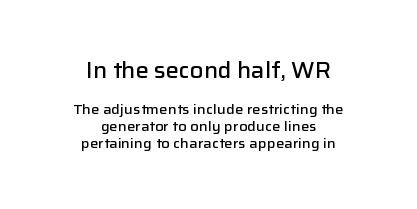
Q: Is the text bold? A: Semi-bold.
Q: Is the text italic (slanted)? A: No, it is upright.
Q: Is the text underlined? A: No.
Q: How is the paragraph aligned? A: Centered.
Q: Is the spacing between letters normal or unusually wide? A: Normal.
Q: Which block of text is set in a larger size, the first (top) or the second (bottom)? A: The first (top) one.
